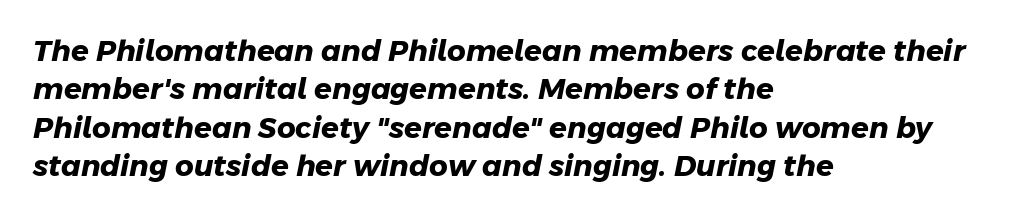
{"serif": "no", "bold": "yes", "weight": "heavy", "width": "normal", "stroke_contrast": "low", "x_height": "medium", "monospaced": "no", "underline": "no", "align": "left", "line_spacing": "normal", "line_spacing_ratio": 1.32, "letter_spacing": "normal", "letter_spacing_em": 0.0, "glyph_px": 29}
